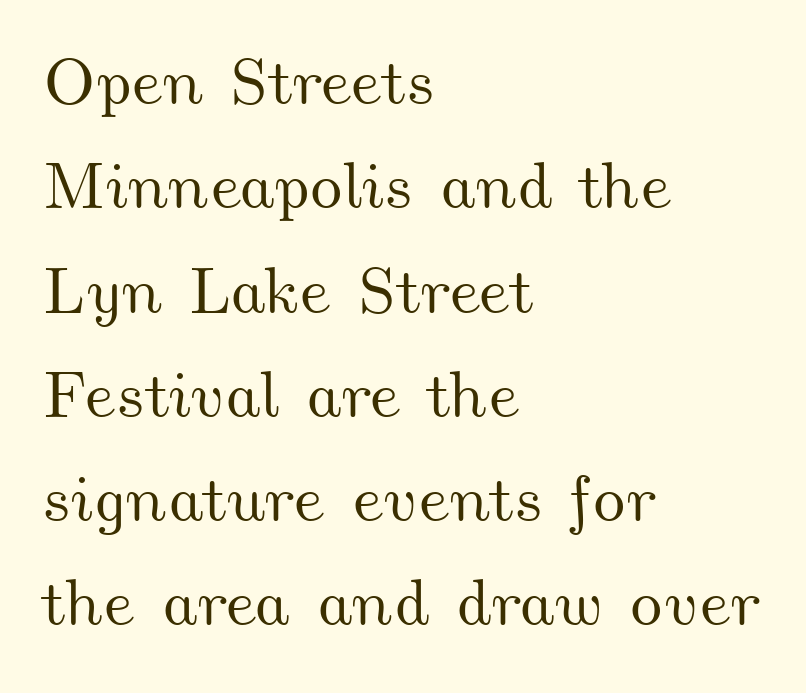
{"width": "wide", "stroke_contrast": "medium", "x_height": "small", "monospaced": "no", "underline": "no", "align": "left", "line_spacing": "normal", "line_spacing_ratio": 1.58, "letter_spacing": "normal", "letter_spacing_em": 0.0, "glyph_px": 66}
